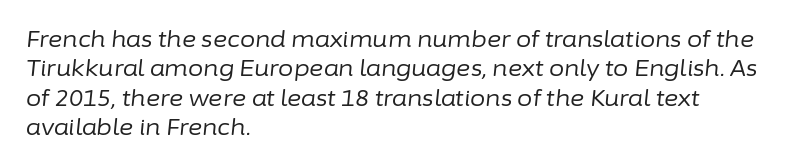
Q: Is the text bold? A: No.
Q: Is the text italic (slanted)? A: Yes, it leans right by about 6 degrees.
Q: Is the text underlined? A: No.
Q: How is the paragraph aligned? A: Left-aligned.
Q: Is the spacing between letters normal or unusually wide? A: Normal.
Q: Is the spacing between lines tight, normal or loose? A: Normal.
